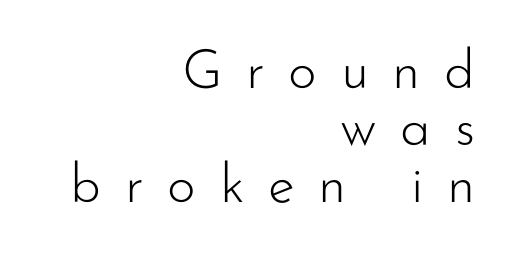
The image shows 55 px light sans-serif type, upright; set right-aligned, tight line spacing (1.04x), unusually wide letter spacing (+0.43 em), not underlined; low stroke contrast and a small x-height.
